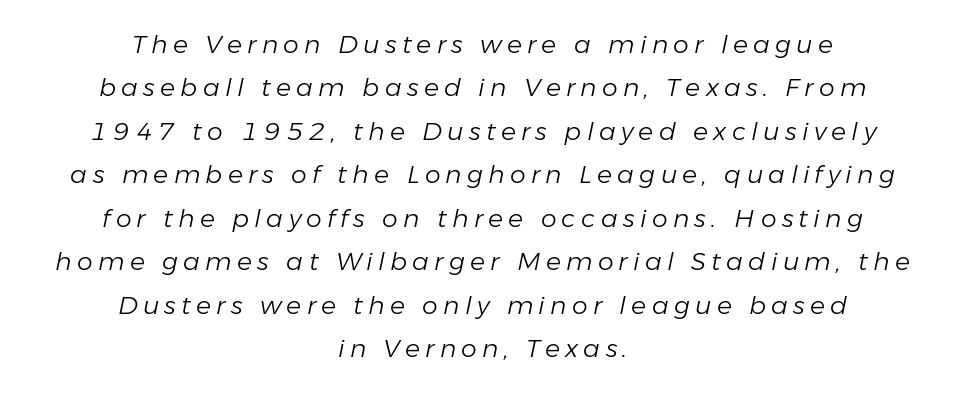
{"italic": "yes", "lean": "right", "slant_degrees": 11, "bold": "no", "underline": "no", "align": "center", "line_spacing_ratio": 1.74, "letter_spacing": "wide", "letter_spacing_em": 0.21, "glyph_px": 25}
